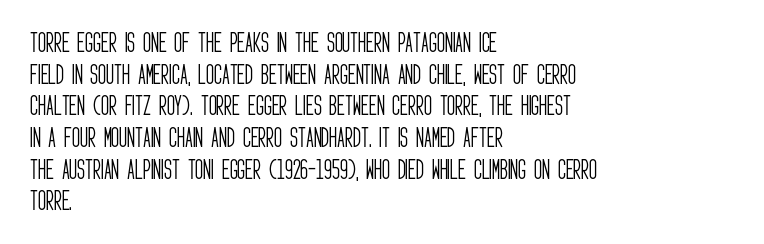
The image shows 22 px text type, upright; set left-aligned, normal line spacing (1.44x), normal letter spacing, not underlined.
